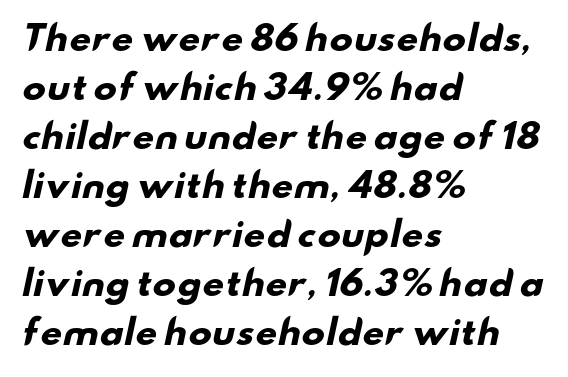
The image shows 34 px heavy, wide sans-serif type; set left-aligned, normal line spacing (1.44x), normal letter spacing, not underlined; low stroke contrast and a small x-height.
